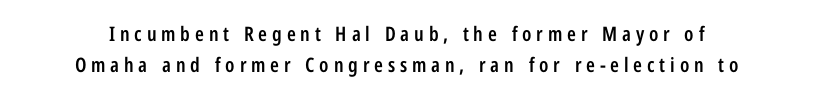
Set as a demibold, roughly 600 on the weight scale. Designer's note — italics off, roman on. The rendering inserts visible extra space after every character. The leading is moderate, giving the passage an even texture. Check under the words: just untouched page.
